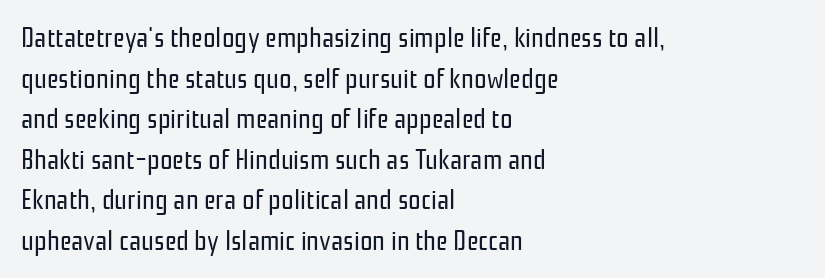
The image shows 28 px regular-weight, condensed sans-serif type, upright; set left-aligned, normal line spacing (1.45x), normal letter spacing, not underlined; low stroke contrast and a medium x-height.
